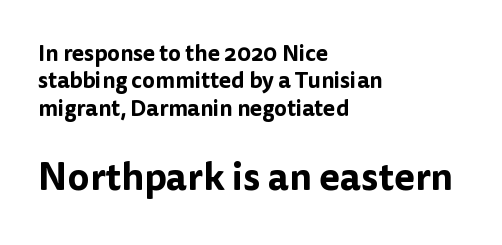
Q: Is the text italic (slanted)? A: No, it is upright.
Q: Is the typeface a serif or a sans-serif typeface? A: Sans-serif.
Q: Is the text underlined? A: No.
Q: How is the paragraph aligned? A: Left-aligned.
Q: Is the spacing between letters normal or unusually wide? A: Normal.
Q: Which block of text is set in a larger size, the first (top) or the second (bottom)? A: The second (bottom) one.
Q: Width (condensed, normal, or wide)? A: Normal.
Q: Stroke contrast? A: Low.
Q: x-height? A: Medium.
Q: Monospaced? A: No.
